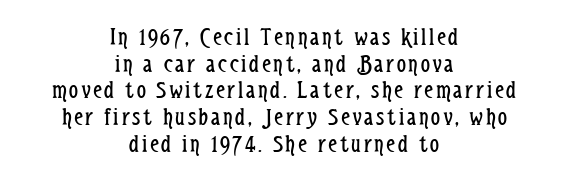
{"italic": "no", "bold": "no", "underline": "no", "align": "center", "line_spacing": "tight", "line_spacing_ratio": 1.07, "glyph_px": 25}
